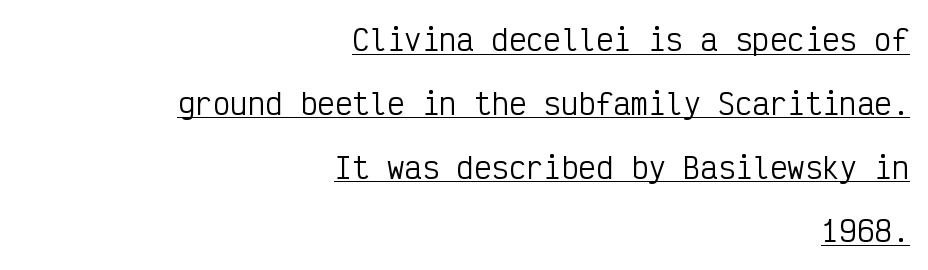
The image shows 29 px regular-weight, condensed sans-serif type, upright, monospaced; set right-aligned, loose line spacing (2.2x), normal letter spacing, underlined; low stroke contrast and a medium x-height.
